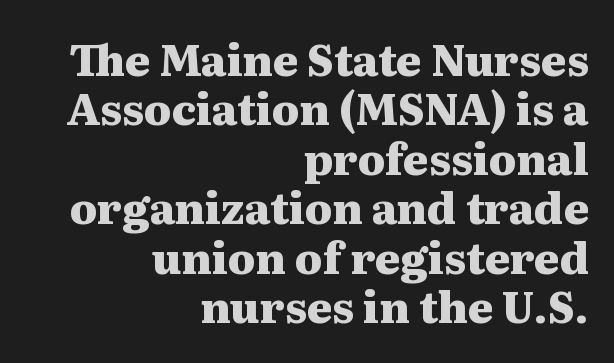
{"serif": "yes", "italic": "no", "bold": "yes", "weight": "heavy", "width": "wide", "stroke_contrast": "medium", "x_height": "medium", "monospaced": "no", "underline": "no", "align": "right", "line_spacing": "tight", "line_spacing_ratio": 1.15, "letter_spacing": "normal", "letter_spacing_em": 0.0, "glyph_px": 43}
